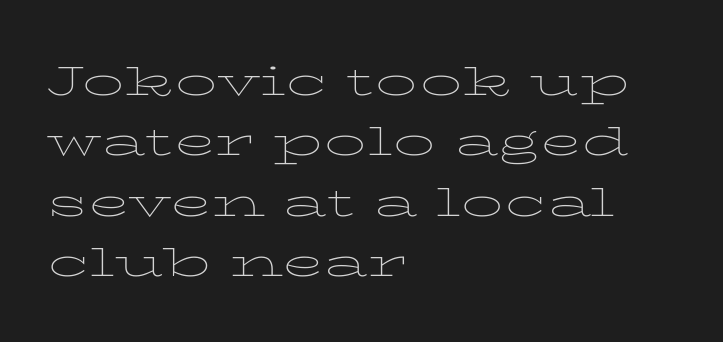
Does the lettering tilt? It doesn't — this is upright. The letters advance in unequal steps, a hallmark of proportional type. Leftover space on each line is placed entirely after the last word. Just letters on the line, the space beneath them empty. Inter-character spacing is left at the font's built-in metrics.
